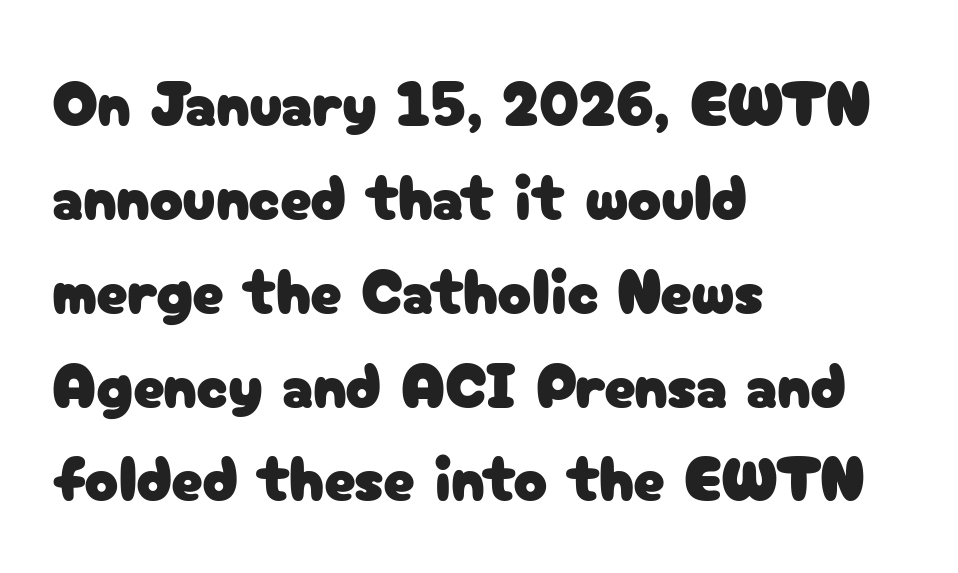
The image shows 63 px sans-serif type, upright; set left-aligned, normal line spacing (1.49x), normal letter spacing, not underlined; low stroke contrast and a medium x-height.
